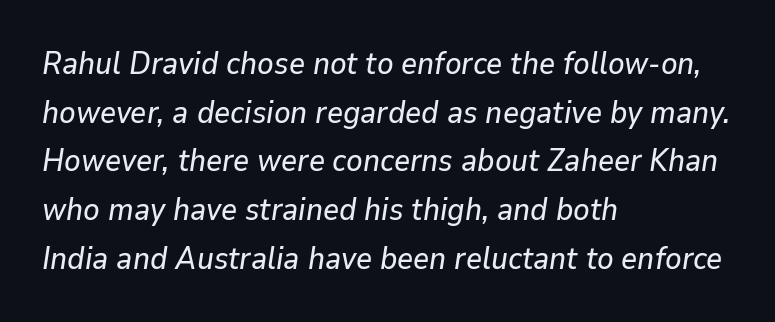
{"italic": "yes", "lean": "right", "slant_degrees": 9, "width": "normal", "stroke_contrast": "low", "x_height": "medium", "monospaced": "no", "underline": "no", "align": "left", "line_spacing": "normal", "line_spacing_ratio": 1.57, "letter_spacing": "normal", "letter_spacing_em": 0.0, "glyph_px": 31}
